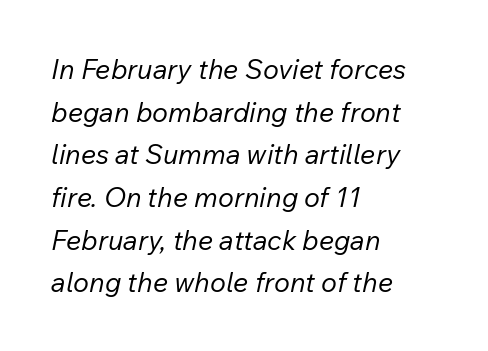
Any mark beneath the type? The region is blank. The lines sit at an ordinary, default distance from one another. This rendering leaves character spacing at its baseline value. A student would call this left alignment; a typographer would say flush left, rag right. Ink coverage per letter is moderate at most. Would a proofreader flag this as italicized? Yes.
